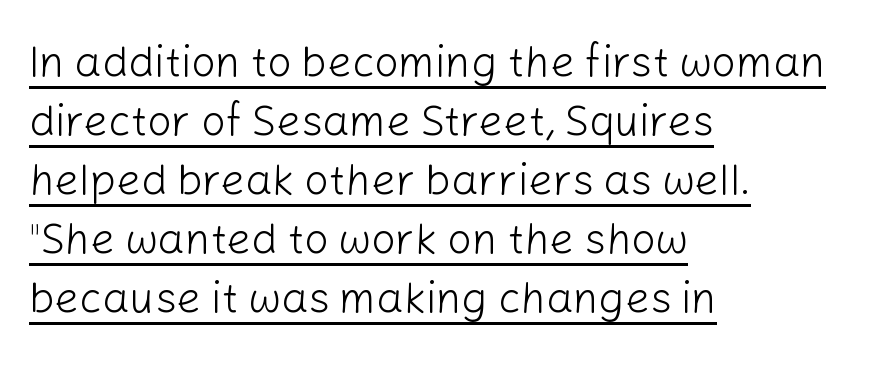
{"serif": "no", "italic": "no", "bold": "no", "weight": "light", "width": "normal", "stroke_contrast": "low", "x_height": "medium", "monospaced": "no", "underline": "yes", "align": "left", "line_spacing": "normal", "line_spacing_ratio": 1.37, "letter_spacing": "normal", "letter_spacing_em": 0.0, "glyph_px": 43}
